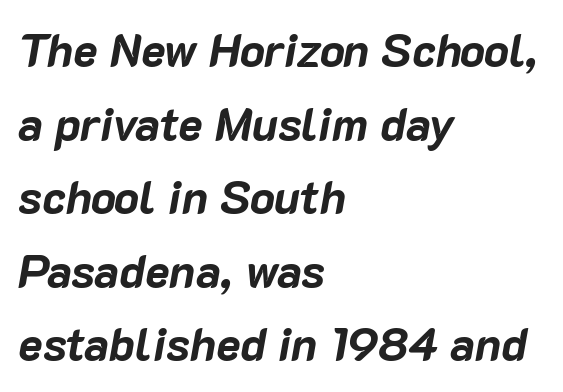
An italicized treatment has been applied to the whole sample. The specimen omits any rule beneath the text block's lines. A dark, heavy texture on the line: the type is bold. Layout note: lines flush left. Character widths vary here, with narrow letters taking less room than wide ones.
